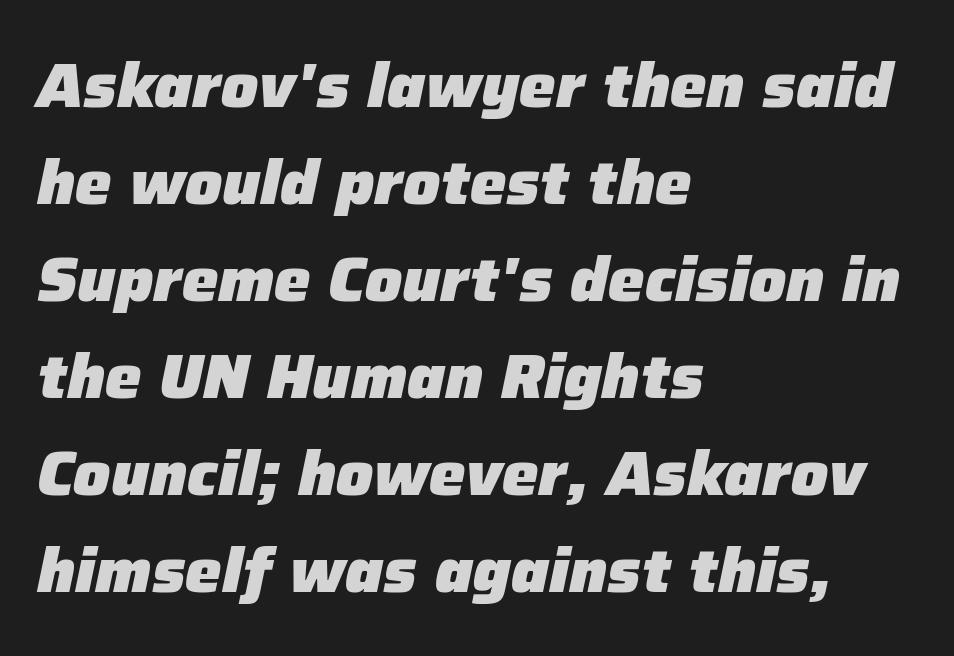
As a designer I'd log this as weight 700, bold. Each new line begins a customary step beneath the previous one. The type is set solid horizontally, with unmodified tracking. Which margin do the lines hug? The left one — the right edge is uneven.
